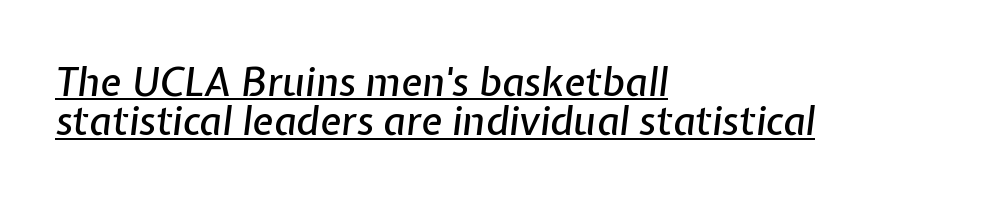
Here the designer chose a conventional face with non-uniform glyph widths. Which margin do the lines hug? The left one — the right edge is uneven. In terms of letterspacing, this is plain default setting. The rendering applies a slant to the glyphs. This sample trades vertical openness for compactness between lines. In designer terms, the underline attribute is active on this setting.
